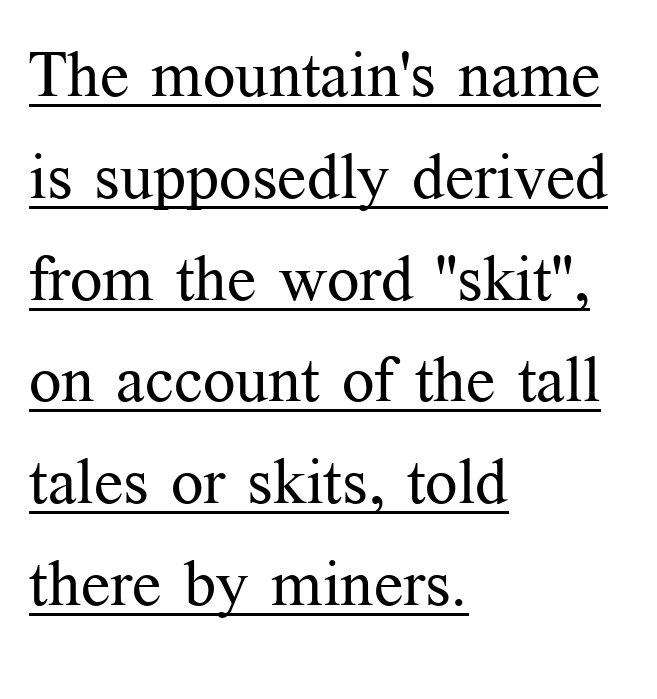
{"serif": "yes", "italic": "no", "bold": "no", "weight": "regular", "width": "normal", "stroke_contrast": "medium", "x_height": "medium", "monospaced": "no", "underline": "yes", "align": "left", "line_spacing": "normal", "line_spacing_ratio": 1.59, "letter_spacing": "normal", "letter_spacing_em": 0.0, "glyph_px": 64}
